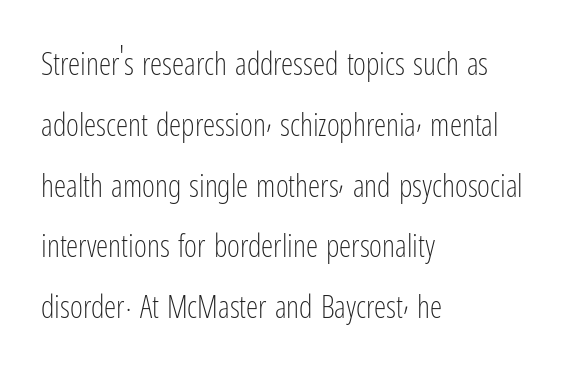
{"serif": "no", "italic": "no", "bold": "no", "weight": "light", "width": "condensed", "stroke_contrast": "low", "x_height": "medium", "monospaced": "no", "underline": "no", "align": "left", "line_spacing": "loose", "line_spacing_ratio": 1.96, "letter_spacing": "normal", "letter_spacing_em": 0.0, "glyph_px": 31}
